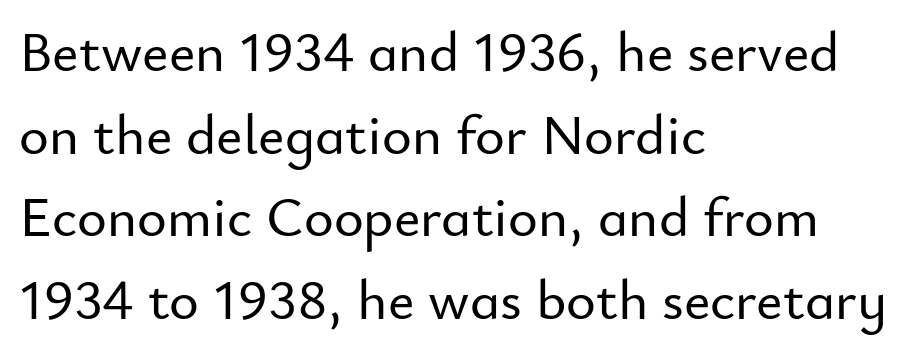
The designer left line spacing at the default. Check where the strokes stop: nothing finishes them off — pure sans. Just letters on the line, the space beneath them empty. Look at the tracking — it's just the regular setting, nothing added.
